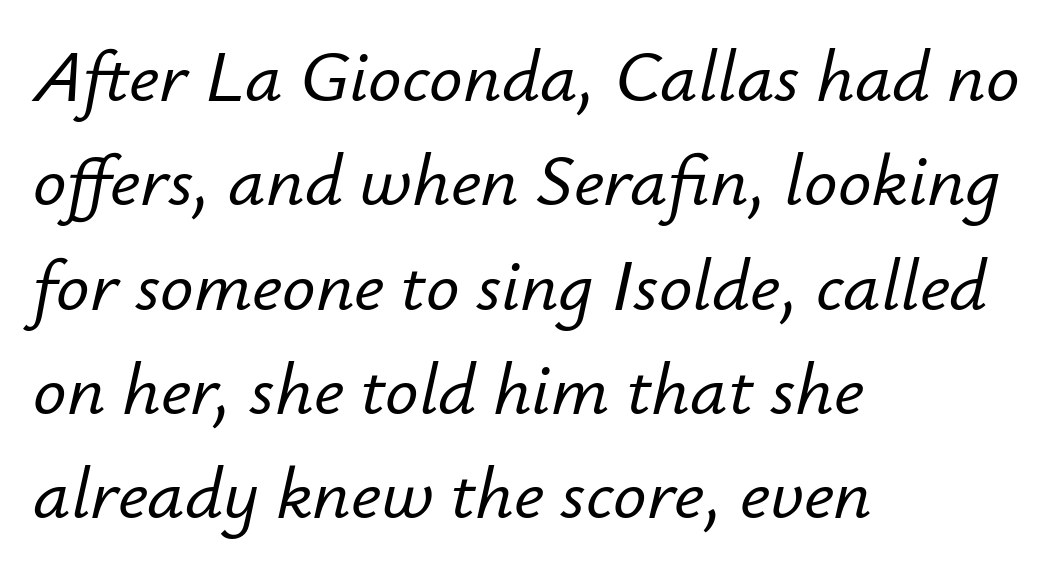
The image shows 74 px text type, italic (leaning right); set left-aligned, normal line spacing (1.41x), normal letter spacing, not underlined; low stroke contrast and a small x-height.
